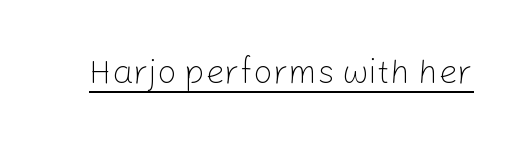
Q: Is the text bold? A: No.
Q: Is the text italic (slanted)? A: No, it is upright.
Q: Is the typeface a serif or a sans-serif typeface? A: Sans-serif.
Q: Is the text underlined? A: Yes.
Q: Is the spacing between letters normal or unusually wide? A: Normal.
Q: Width (condensed, normal, or wide)? A: Normal.
Q: Stroke contrast? A: Low.
Q: x-height? A: Medium.
Q: Monospaced? A: No.
